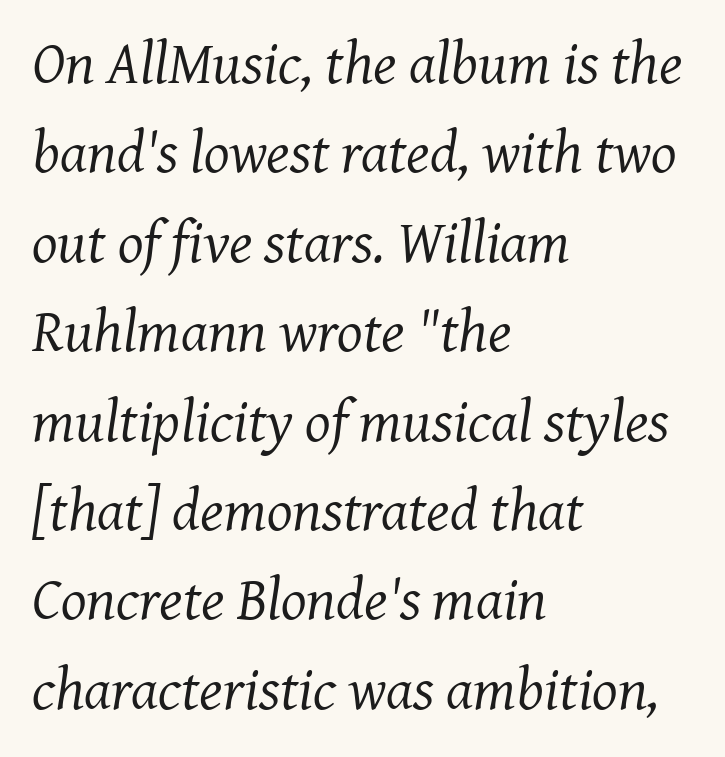
Q: Is the text bold? A: No.
Q: Is the text italic (slanted)? A: Yes, it leans right by about 7 degrees.
Q: Is the typeface a serif or a sans-serif typeface? A: Serif.
Q: Is the text underlined? A: No.
Q: How is the paragraph aligned? A: Left-aligned.
Q: Is the spacing between letters normal or unusually wide? A: Normal.
Q: Is the spacing between lines tight, normal or loose? A: Normal.
Q: Width (condensed, normal, or wide)? A: Normal.
Q: Stroke contrast? A: Medium.
Q: x-height? A: Medium.
Q: Monospaced? A: No.
